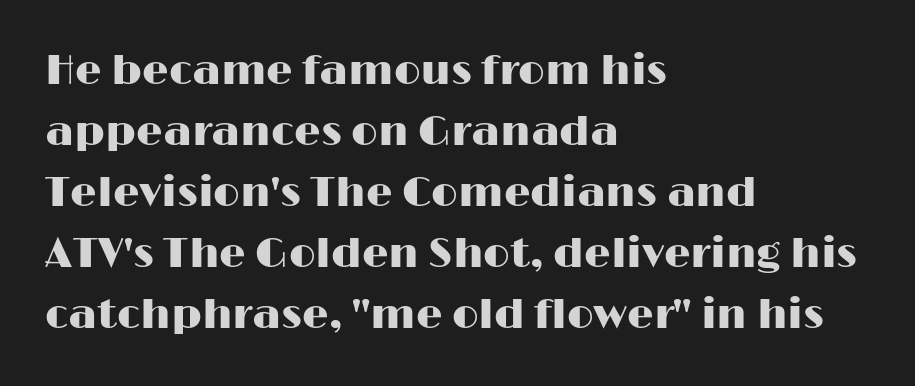
The text was rendered using a sans face with plain stroke endings. Decoration check: the copy has no underline. This sample has the flowing, uneven cadence of proportional lettering. Ordinary non-slanted type is in use. Rows of type keep a routine distance in the vertical direction. This rendering leaves character spacing at its baseline value.
